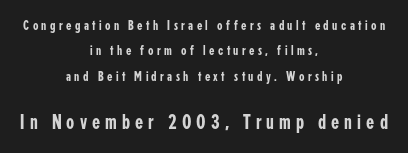
The image shows 21 px text type, upright; set centered, line spacing 1.81x, unusually wide letter spacing (+0.24 em), not underlined; the second (bottom) block is 1.5x larger.
